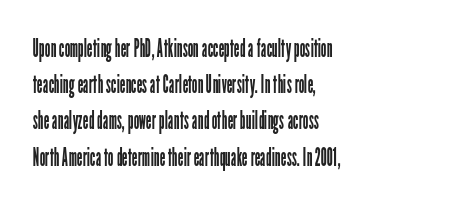
{"italic": "no", "bold": "no", "underline": "no", "align": "left", "line_spacing": "normal", "line_spacing_ratio": 1.45, "letter_spacing": "normal", "letter_spacing_em": 0.0, "glyph_px": 25}
